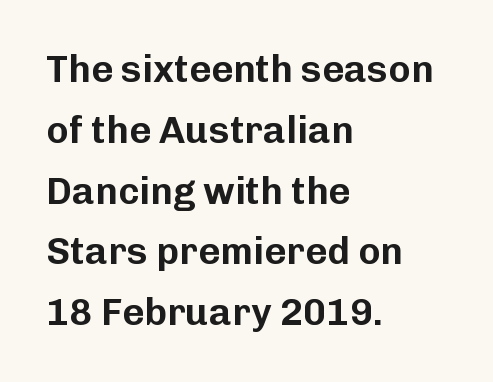
Q: Is the text italic (slanted)? A: No, it is upright.
Q: Is the typeface a serif or a sans-serif typeface? A: Sans-serif.
Q: Is the text underlined? A: No.
Q: How is the paragraph aligned? A: Left-aligned.
Q: Is the spacing between letters normal or unusually wide? A: Normal.
Q: Is the spacing between lines tight, normal or loose? A: Normal.
Q: Width (condensed, normal, or wide)? A: Normal.
Q: Stroke contrast? A: Low.
Q: x-height? A: Medium.
Q: Monospaced? A: No.
